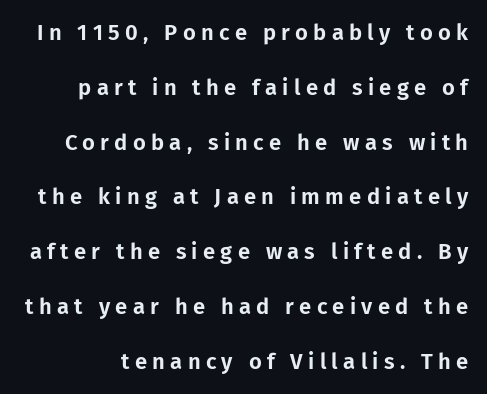
Q: Is the text italic (slanted)? A: No, it is upright.
Q: Is the text underlined? A: No.
Q: Is the spacing between letters normal or unusually wide? A: Unusually wide.
Q: Is the spacing between lines tight, normal or loose? A: Loose.
